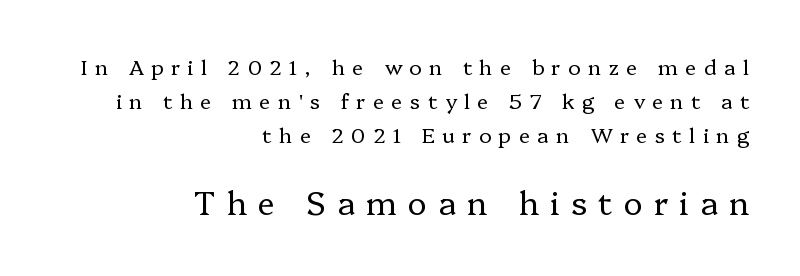
Q: Is the text bold? A: No.
Q: Is the text italic (slanted)? A: No, it is upright.
Q: Is the typeface a serif or a sans-serif typeface? A: Serif.
Q: Is the text underlined? A: No.
Q: How is the paragraph aligned? A: Right-aligned.
Q: Is the spacing between letters normal or unusually wide? A: Unusually wide.
Q: Is the spacing between lines tight, normal or loose? A: Normal.
Q: Which block of text is set in a larger size, the first (top) or the second (bottom)? A: The second (bottom) one.
Q: Width (condensed, normal, or wide)? A: Normal.
Q: Stroke contrast? A: Low.
Q: x-height? A: Medium.
Q: Monospaced? A: No.
